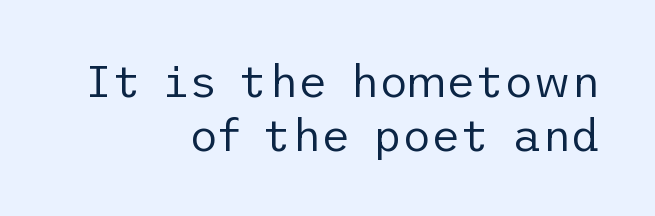
{"serif": "no", "italic": "no", "bold": "no", "weight": "regular", "width": "normal", "stroke_contrast": "low", "x_height": "medium", "underline": "no", "align": "right", "line_spacing_ratio": 1.2, "letter_spacing": "normal", "letter_spacing_em": 0.0, "glyph_px": 45}
